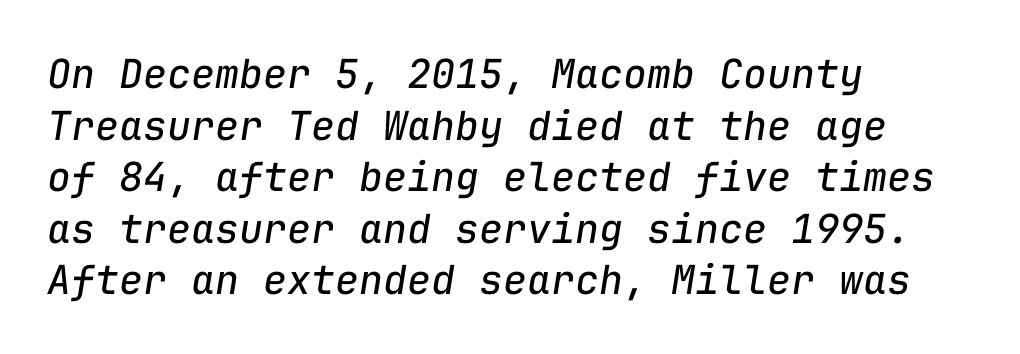
Q: Is the text bold? A: No.
Q: Is the text italic (slanted)? A: Yes, it leans right by about 9 degrees.
Q: Is the text underlined? A: No.
Q: How is the paragraph aligned? A: Left-aligned.
Q: Is the spacing between letters normal or unusually wide? A: Normal.
Q: Is the spacing between lines tight, normal or loose? A: Normal.
Q: Width (condensed, normal, or wide)? A: Normal.
Q: Stroke contrast? A: Low.
Q: x-height? A: Medium.
Q: Monospaced? A: Yes.
